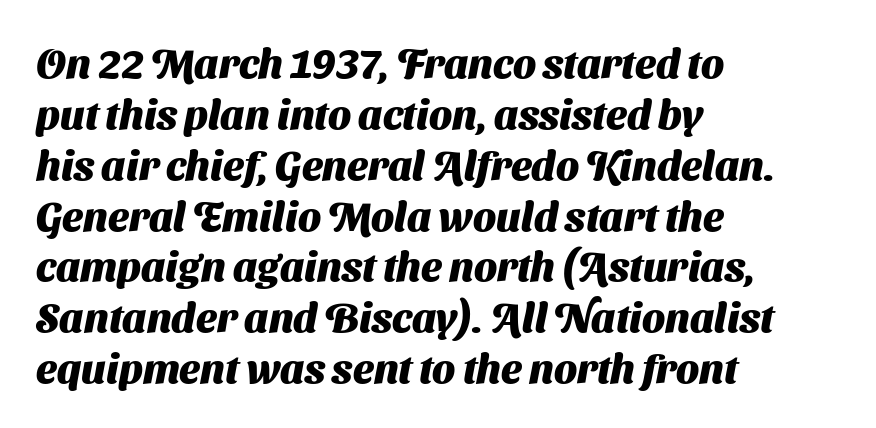
{"serif": "no", "bold": "yes", "weight": "heavy", "width": "normal", "stroke_contrast": "medium", "x_height": "medium", "monospaced": "no", "underline": "no", "align": "left", "line_spacing_ratio": 1.24, "letter_spacing": "normal", "letter_spacing_em": 0.0, "glyph_px": 41}
